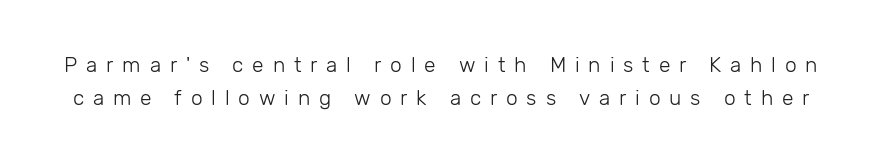
Q: Is the text bold? A: No.
Q: Is the text italic (slanted)? A: No, it is upright.
Q: Is the text underlined? A: No.
Q: Is the spacing between letters normal or unusually wide? A: Unusually wide.
Q: Is the spacing between lines tight, normal or loose? A: Normal.
